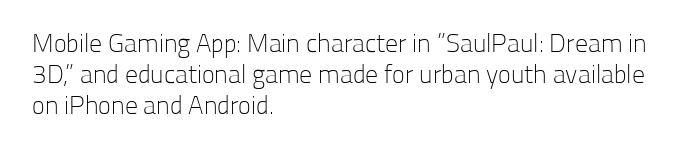
{"italic": "no", "bold": "no", "underline": "no", "align": "left", "line_spacing_ratio": 1.2, "letter_spacing": "normal", "letter_spacing_em": 0.0, "glyph_px": 26}
